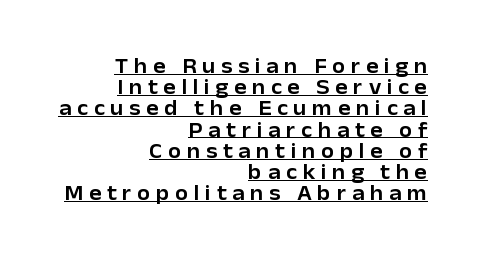
The image shows 21 px text type, upright; set right-aligned, tight line spacing (1.01x), unusually wide letter spacing (+0.27 em), underlined.
